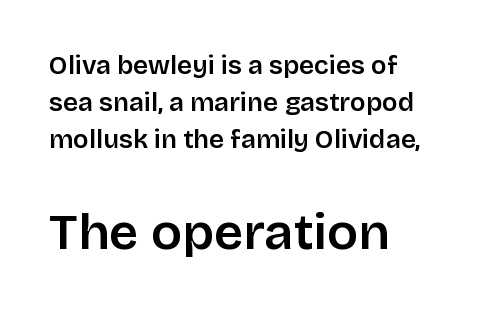
Q: Is the text bold? A: Semi-bold.
Q: Is the text italic (slanted)? A: No, it is upright.
Q: Is the typeface a serif or a sans-serif typeface? A: Sans-serif.
Q: Is the text underlined? A: No.
Q: How is the paragraph aligned? A: Left-aligned.
Q: Is the spacing between letters normal or unusually wide? A: Normal.
Q: Is the spacing between lines tight, normal or loose? A: Normal.
Q: Which block of text is set in a larger size, the first (top) or the second (bottom)? A: The second (bottom) one.
Q: Width (condensed, normal, or wide)? A: Normal.
Q: Stroke contrast? A: Low.
Q: x-height? A: Large.
Q: Monospaced? A: No.
